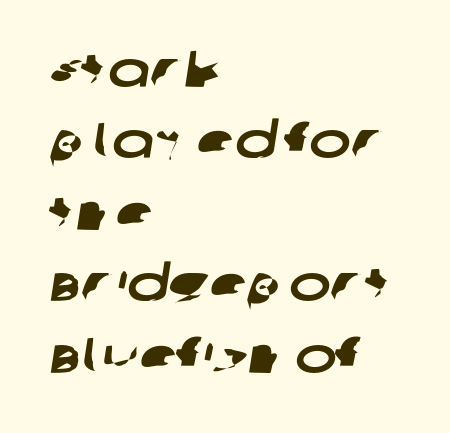
Q: Is the typeface a serif or a sans-serif typeface? A: Sans-serif.
Q: Is the text underlined? A: No.
Q: How is the paragraph aligned? A: Left-aligned.
Q: Is the spacing between letters normal or unusually wide? A: Normal.
Q: Is the spacing between lines tight, normal or loose? A: Normal.
Q: Width (condensed, normal, or wide)? A: Wide.
Q: Stroke contrast? A: Low.
Q: x-height? A: Large.
Q: Monospaced? A: No.
